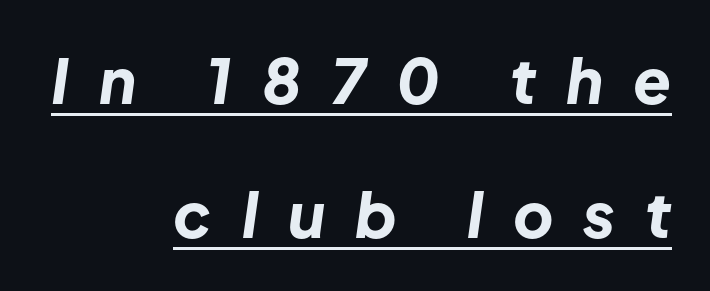
Q: Is the text bold? A: Yes.
Q: Is the text italic (slanted)? A: Yes, it leans right by about 8 degrees.
Q: Is the text underlined? A: Yes.
Q: How is the paragraph aligned? A: Right-aligned.
Q: Is the spacing between letters normal or unusually wide? A: Unusually wide.
Q: Is the spacing between lines tight, normal or loose? A: Loose.
Q: Width (condensed, normal, or wide)? A: Normal.
Q: Stroke contrast? A: Low.
Q: x-height? A: Medium.
Q: Monospaced? A: No.
